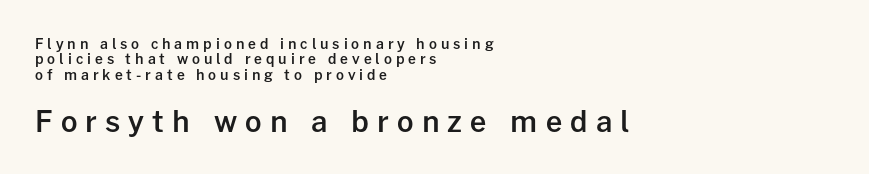
Firm but not heavy-handed strokes: this text is semibold. Looks like regular typesetting: each glyph gets only the width it needs. If you drew a ruler down the left edge, every line would touch it. The space directly below the letters is spotless. If you measured baseline to baseline, you'd find a short distance.
